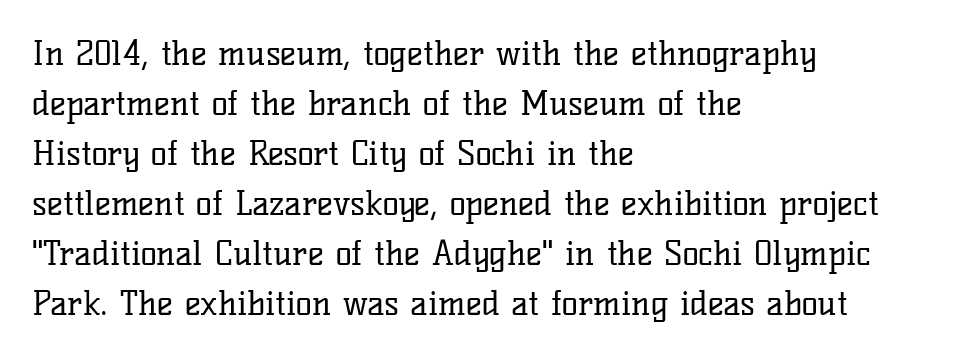
These lines are set flush left with a ragged right edge. Words appear dense and cohesive because spacing is normal. When letters stand straight like this, we call the style roman or upright. The designer left line spacing at the default. The specimen omits any rule beneath the text block's lines.
